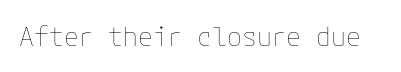
The image shows 27 px text type, upright; set normal letter spacing, not underlined.
